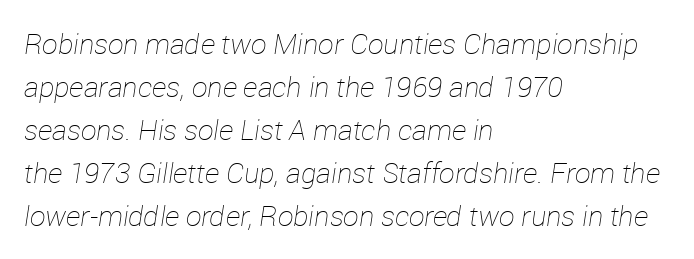
Stroke thickness stays within the range of a standard reading face or lighter. The axis of the letterforms is tilted away from vertical. Spacing verdict: proportional, widths tailored to each character. Left-aligned paragraph, ragged on the right.
